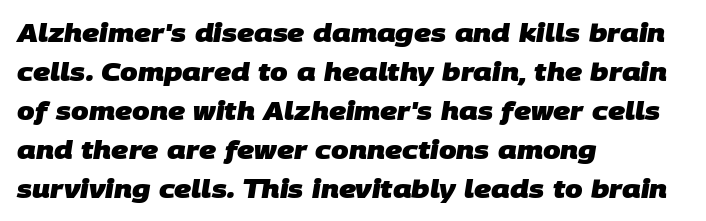
Q: Is the text bold? A: Yes.
Q: Is the text underlined? A: No.
Q: How is the paragraph aligned? A: Left-aligned.
Q: Is the spacing between letters normal or unusually wide? A: Normal.
Q: Is the spacing between lines tight, normal or loose? A: Normal.
